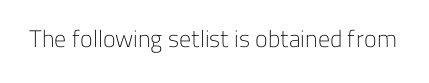
Q: Is the text bold? A: No.
Q: Is the text italic (slanted)? A: No, it is upright.
Q: Is the text underlined? A: No.
Q: Is the spacing between letters normal or unusually wide? A: Normal.
